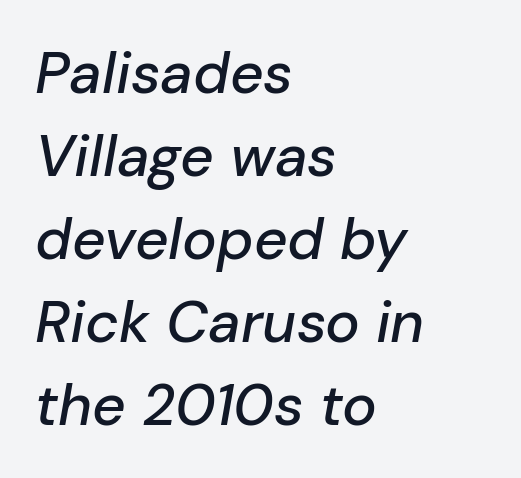
The image shows 58 px text type, italic (leaning right); set left-aligned, normal line spacing (1.43x), normal letter spacing, not underlined; low stroke contrast and a medium x-height.
